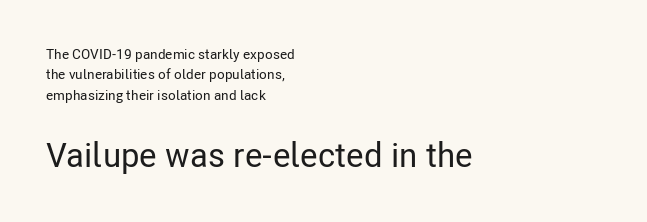
The image shows 34 px condensed sans-serif type, upright; set left-aligned, normal line spacing (1.46x), normal letter spacing, not underlined; the second (bottom) block is 2.43x larger; low stroke contrast and a medium x-height.
